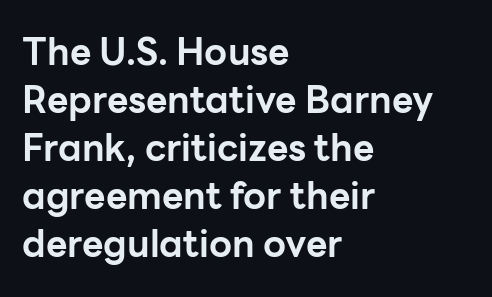
Q: Is the text bold? A: Yes.
Q: Is the text italic (slanted)? A: No, it is upright.
Q: Is the typeface a serif or a sans-serif typeface? A: Sans-serif.
Q: Is the text underlined? A: No.
Q: How is the paragraph aligned? A: Left-aligned.
Q: Is the spacing between letters normal or unusually wide? A: Normal.
Q: Is the spacing between lines tight, normal or loose? A: Normal.
Q: Width (condensed, normal, or wide)? A: Normal.
Q: Stroke contrast? A: Low.
Q: x-height? A: Medium.
Q: Monospaced? A: No.
